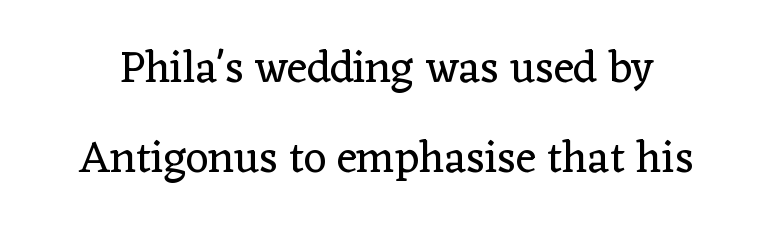
{"serif": "yes", "italic": "no", "bold": "no", "weight": "regular", "width": "normal", "stroke_contrast": "low", "x_height": "medium", "monospaced": "no", "underline": "no", "line_spacing": "loose", "line_spacing_ratio": 2.05, "letter_spacing": "normal", "letter_spacing_em": 0.0, "glyph_px": 44}
